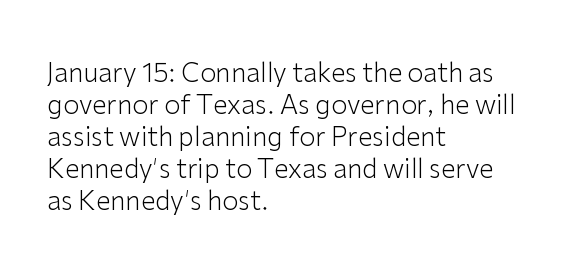
{"italic": "no", "bold": "no", "underline": "no", "align": "left", "line_spacing_ratio": 1.23, "letter_spacing": "normal", "letter_spacing_em": 0.0, "glyph_px": 26}
